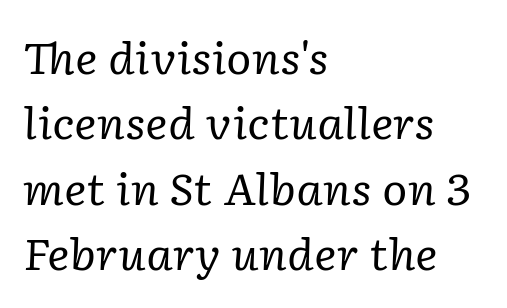
The ragged edge is on the right, which tells us the setting is flush left. Vertically, the passage feels balanced, rows spaced as you'd expect. Is this a fixed-width face? No — the glyphs have proportional, varying widths. Nobody touched the tracking dial on this one.
